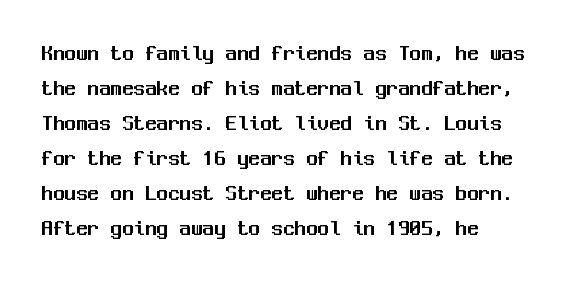
{"italic": "no", "underline": "no", "align": "left", "line_spacing": "normal", "line_spacing_ratio": 1.52, "letter_spacing": "normal", "letter_spacing_em": 0.0, "glyph_px": 23}
